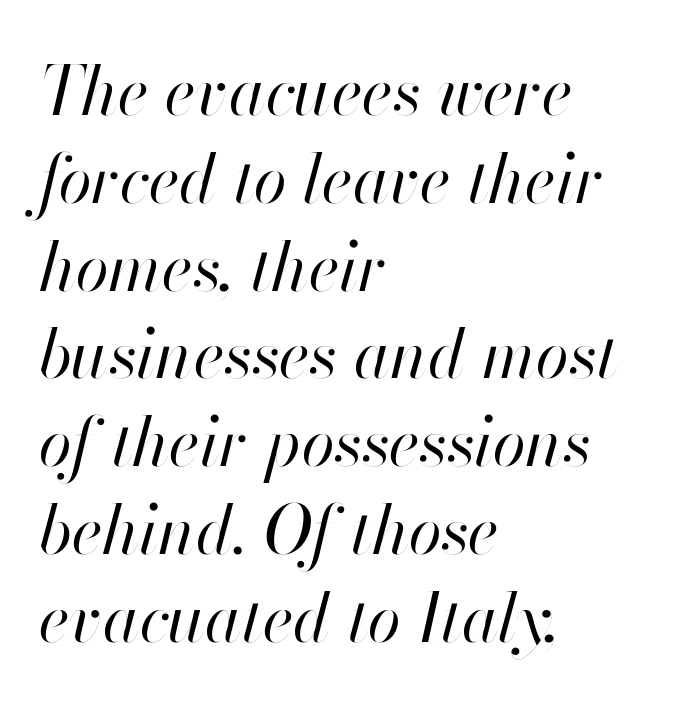
The image shows 67 px regular-weight type, italic (leaning right); set left-aligned, normal line spacing (1.31x), normal letter spacing, not underlined; high stroke contrast and a small x-height.
